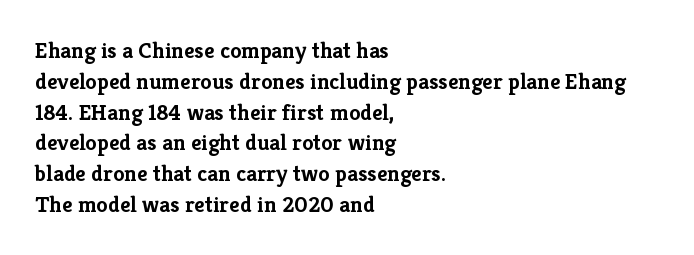
The image shows 23 px bold type, upright; set left-aligned, normal line spacing (1.34x), normal letter spacing, not underlined.
